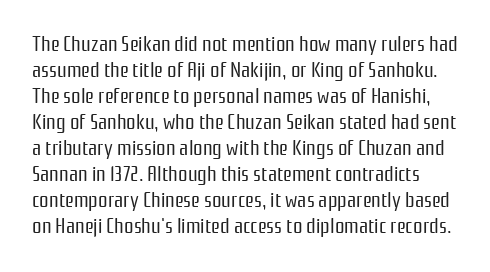
{"italic": "no", "bold": "no", "underline": "no", "line_spacing_ratio": 1.24, "letter_spacing": "normal", "letter_spacing_em": 0.0, "glyph_px": 21}
